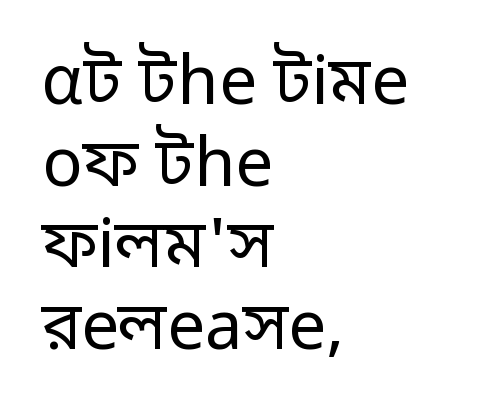
{"serif": "no", "italic": "no", "bold": "no", "weight": "regular", "width": "normal", "stroke_contrast": "low", "x_height": "medium", "monospaced": "no", "underline": "no", "align": "left", "line_spacing_ratio": 1.22, "letter_spacing": "normal", "letter_spacing_em": 0.0, "glyph_px": 67}
